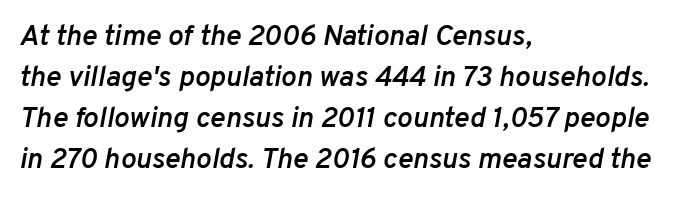
Here the glyphs are tracked normally, forming tight word shapes. The strip under each line holds only bare page. The axis of the letterforms is tilted away from vertical. Leading: standard. This is moderately heavy type, rendered in semibold. Each line starts at the same left margin while the right side varies.
